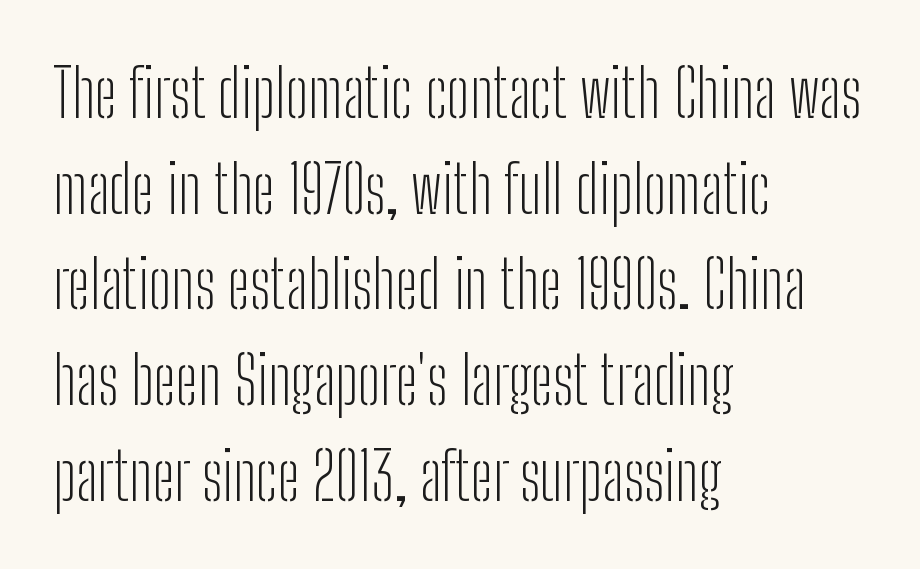
{"serif": "no", "italic": "no", "bold": "no", "weight": "light", "width": "condensed", "stroke_contrast": "low", "x_height": "medium", "monospaced": "no", "underline": "no", "align": "left", "line_spacing": "normal", "line_spacing_ratio": 1.45, "letter_spacing": "normal", "letter_spacing_em": 0.0, "glyph_px": 66}
